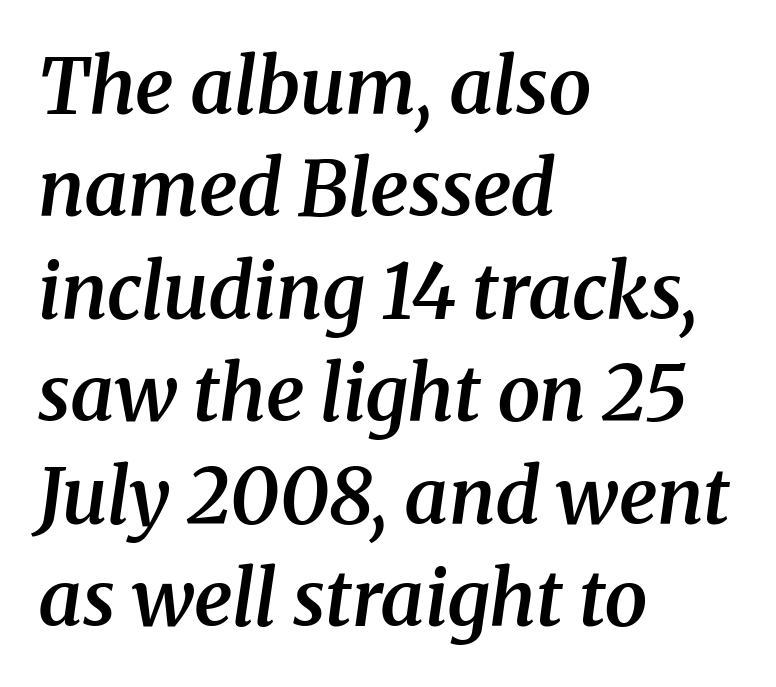
Q: Is the text bold? A: Semi-bold.
Q: Is the text italic (slanted)? A: Yes, it leans right by about 8 degrees.
Q: Is the typeface a serif or a sans-serif typeface? A: Serif.
Q: Is the text underlined? A: No.
Q: How is the paragraph aligned? A: Left-aligned.
Q: Is the spacing between letters normal or unusually wide? A: Normal.
Q: Is the spacing between lines tight, normal or loose? A: Normal.
Q: Width (condensed, normal, or wide)? A: Normal.
Q: Stroke contrast? A: Medium.
Q: x-height? A: Medium.
Q: Monospaced? A: No.
